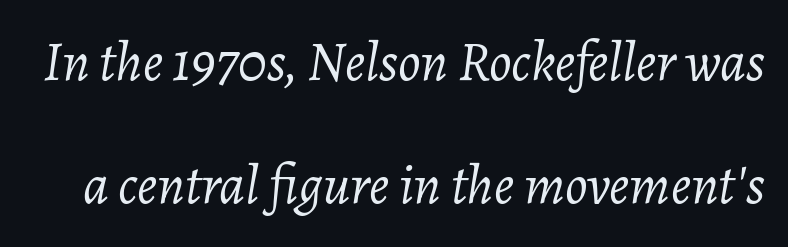
{"italic": "yes", "lean": "right", "slant_degrees": 7, "bold": "no", "weight": "light", "width": "normal", "stroke_contrast": "low", "x_height": "medium", "monospaced": "no", "underline": "no", "line_spacing": "loose", "line_spacing_ratio": 2.2, "letter_spacing": "normal", "letter_spacing_em": 0.0, "glyph_px": 56}
